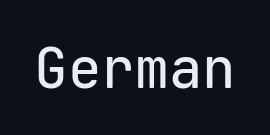
Are there feet on the stems? There aren't — it's a sans. Words appear dense and cohesive because spacing is normal. Type without underlining. You could count columns in this text — the font is strictly monospaced.
